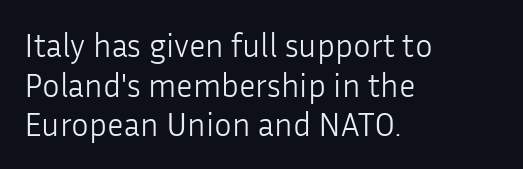
The type sits square on the baseline with zero lean. Short and long lines alike share a common starting point at left. Heaviness? Minimal to ordinary, like unemphasized prose. Regarding serifs, this sample does without them. Clear beneath every line of the passage.
